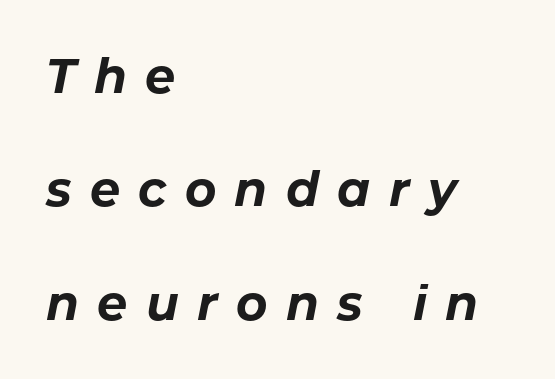
{"italic": "yes", "lean": "right", "slant_degrees": 11, "bold": "yes", "weight": "bold", "width": "normal", "stroke_contrast": "low", "x_height": "medium", "monospaced": "no", "underline": "no", "align": "left", "line_spacing": "loose", "line_spacing_ratio": 2.36, "letter_spacing": "wide", "letter_spacing_em": 0.38, "glyph_px": 48}
